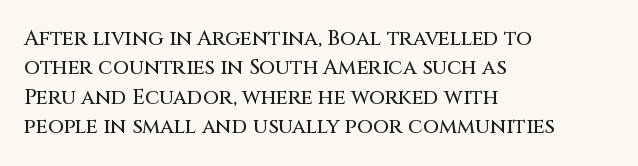
If you drew a ruler down the left edge, every line would touch it. The foot of each line stays bare and open. What's the leading like? Ordinary, nothing unusual. The axis of the letterforms is exactly vertical. Observe the ordinary spacing: letters are neighbours, not strangers.
